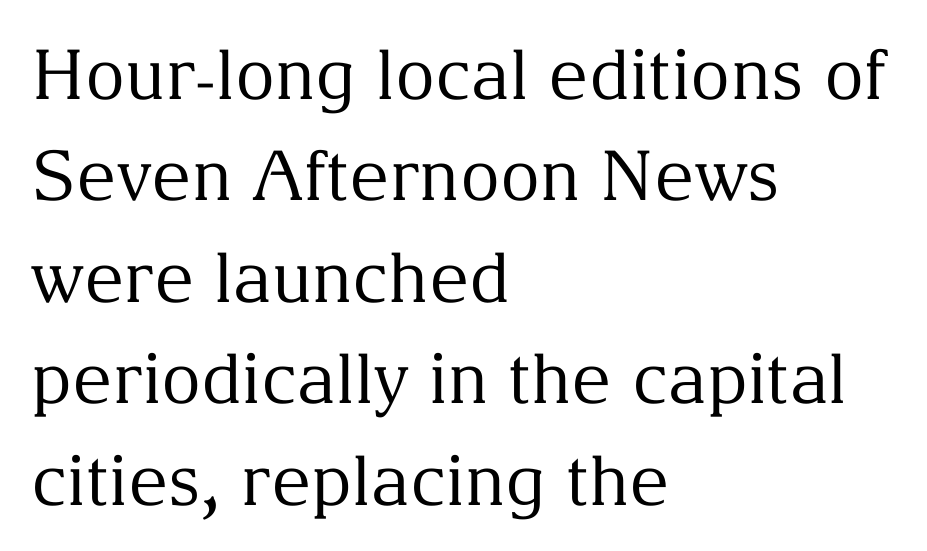
The space directly below the letters is spotless. Unlike italic type, these characters show no tilt at all. Default kerning and tracking; the words read as compact shapes. Serifs: yes, visible at the terminals of the letterforms. Proportional: the letters do not fall into vertical columns. This sample is left-justified, so line endings fall wherever the words run out.
